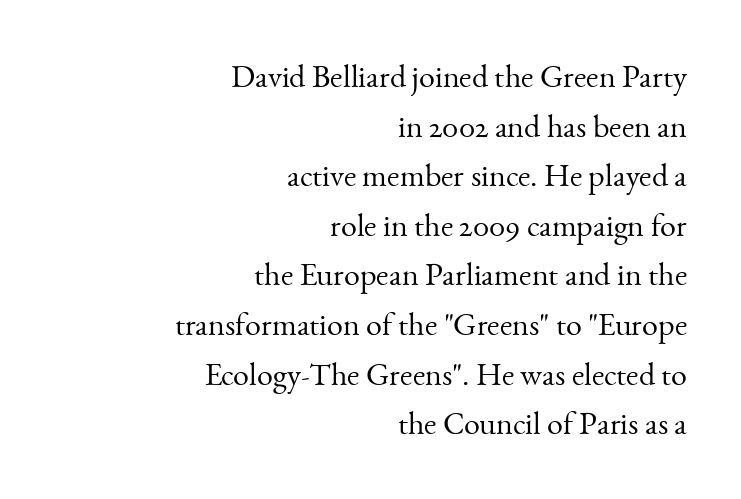
Counters stay open thanks to moderate or lighter strokes. This sample keeps an unexceptional amount of space between lines. Old-style or modern, the face here clearly has serifs. Characters remain perfectly vertical along every line. Alignment: flush right.
